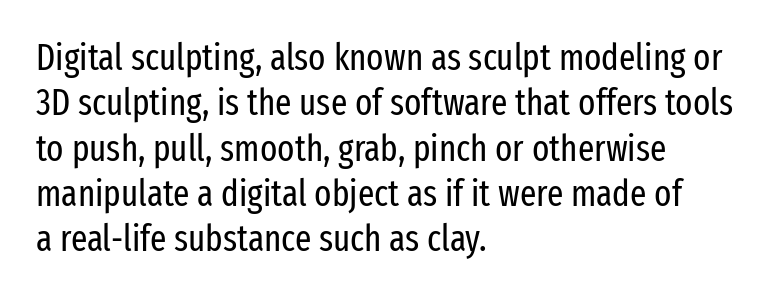
Q: Is the text bold? A: No.
Q: Is the text italic (slanted)? A: No, it is upright.
Q: Is the typeface a serif or a sans-serif typeface? A: Sans-serif.
Q: Is the text underlined? A: No.
Q: How is the paragraph aligned? A: Left-aligned.
Q: Is the spacing between letters normal or unusually wide? A: Normal.
Q: Is the spacing between lines tight, normal or loose? A: Normal.
Q: Width (condensed, normal, or wide)? A: Condensed.
Q: Stroke contrast? A: Low.
Q: x-height? A: Medium.
Q: Monospaced? A: No.
